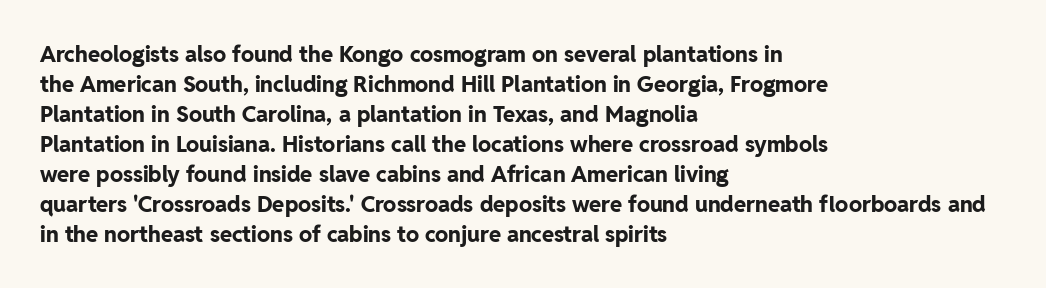
Italic: no, the glyphs are upright roman. Standard letterfit; no display-style spreading of the glyphs. Glance below the letters and you will spot only blank space. Its strokes are broad and dark, the hallmark of bold type.
